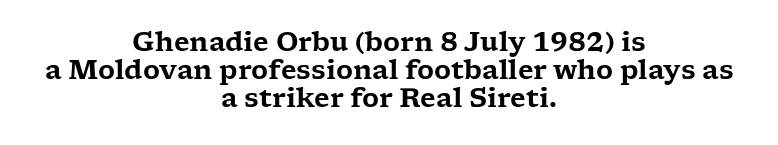
The image shows 26 px text type, upright; set centered, tight line spacing (1.07x), normal letter spacing, not underlined.
